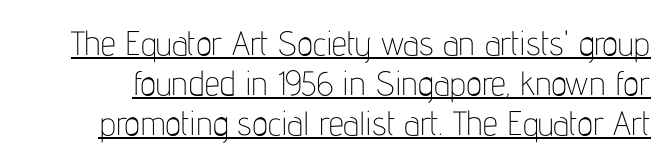
Q: Is the text bold? A: No.
Q: Is the text italic (slanted)? A: No, it is upright.
Q: Is the typeface a serif or a sans-serif typeface? A: Sans-serif.
Q: Is the text underlined? A: Yes.
Q: Is the spacing between letters normal or unusually wide? A: Normal.
Q: Width (condensed, normal, or wide)? A: Condensed.
Q: Stroke contrast? A: Low.
Q: x-height? A: Medium.
Q: Monospaced? A: No.
